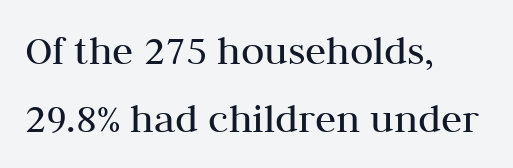
Q: Is the text bold? A: No.
Q: Is the text italic (slanted)? A: No, it is upright.
Q: Is the typeface a serif or a sans-serif typeface? A: Serif.
Q: Is the text underlined? A: No.
Q: How is the paragraph aligned? A: Left-aligned.
Q: Is the spacing between letters normal or unusually wide? A: Normal.
Q: Is the spacing between lines tight, normal or loose? A: Normal.
Q: Width (condensed, normal, or wide)? A: Normal.
Q: Stroke contrast? A: Medium.
Q: x-height? A: Medium.
Q: Monospaced? A: No.
